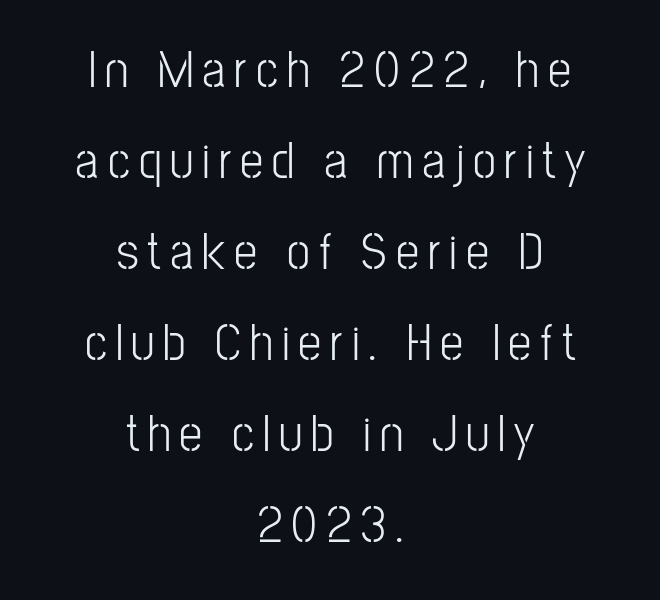
The image shows 52 px light, condensed sans-serif type, upright; set centered, line spacing 1.75x, not underlined; low stroke contrast and a medium x-height.
